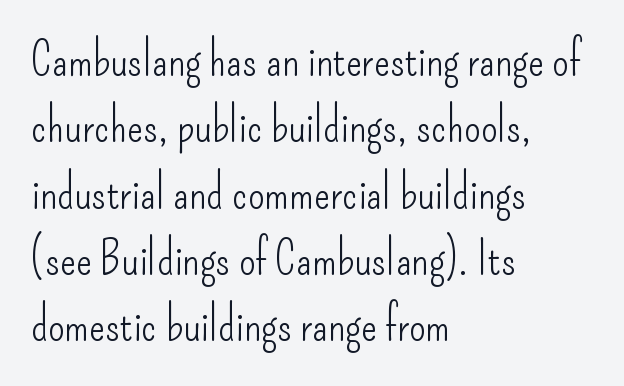
Does the type have serifs? No, each stem ends abruptly. Ascenders rise straight up at ninety degrees. The typesetter chose a ragged-right arrangement here. The letters sit at their default tracking, neither squeezed nor spread.
